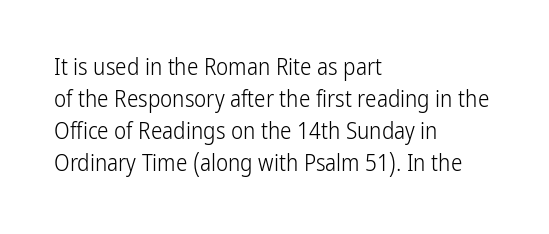
Caption: standard tracking, unaltered. Does the leading feel generous? No, just average. The lines are quadded left. Check the space under the baseline: it is left empty.
